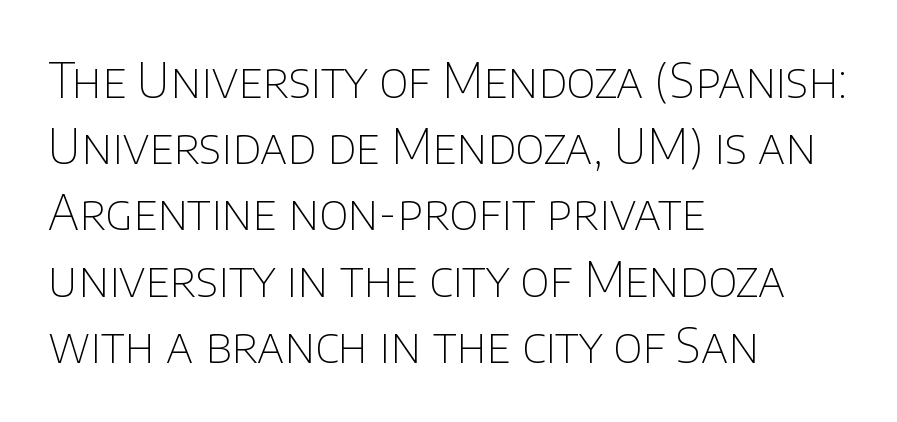
Q: Is the text bold? A: No.
Q: Is the text italic (slanted)? A: No, it is upright.
Q: Is the typeface a serif or a sans-serif typeface? A: Sans-serif.
Q: Is the text underlined? A: No.
Q: How is the paragraph aligned? A: Left-aligned.
Q: Is the spacing between letters normal or unusually wide? A: Normal.
Q: Is the spacing between lines tight, normal or loose? A: Normal.
Q: Width (condensed, normal, or wide)? A: Normal.
Q: Stroke contrast? A: Low.
Q: x-height? A: Large.
Q: Monospaced? A: No.
